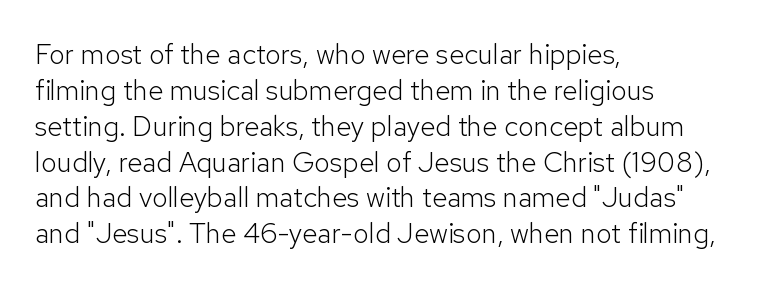
Q: Is the text bold? A: No.
Q: Is the text italic (slanted)? A: No, it is upright.
Q: Is the typeface a serif or a sans-serif typeface? A: Sans-serif.
Q: Is the text underlined? A: No.
Q: How is the paragraph aligned? A: Left-aligned.
Q: Is the spacing between letters normal or unusually wide? A: Normal.
Q: Is the spacing between lines tight, normal or loose? A: Normal.
Q: Width (condensed, normal, or wide)? A: Normal.
Q: Stroke contrast? A: Low.
Q: x-height? A: Medium.
Q: Monospaced? A: No.
